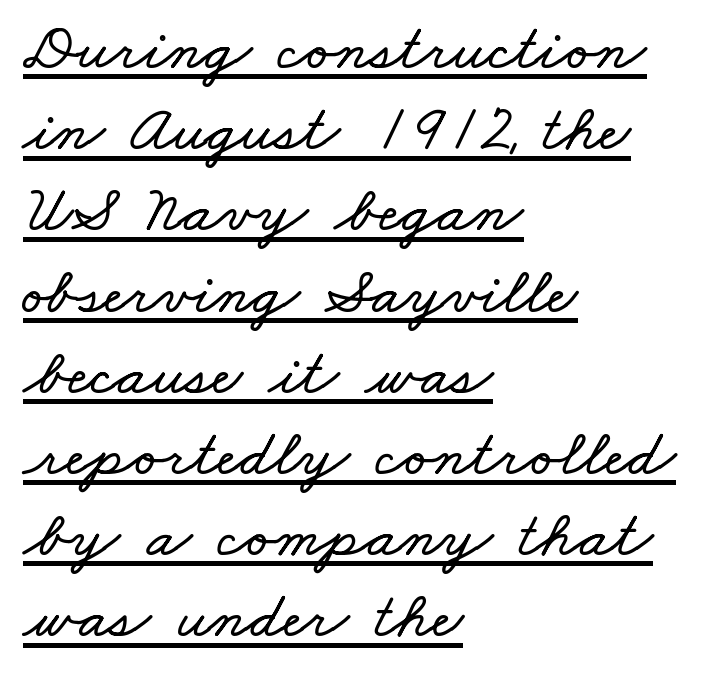
{"width": "wide", "stroke_contrast": "low", "x_height": "small", "monospaced": "no", "underline": "yes", "align": "left", "line_spacing_ratio": 1.23, "letter_spacing": "normal", "letter_spacing_em": 0.0, "glyph_px": 66}
